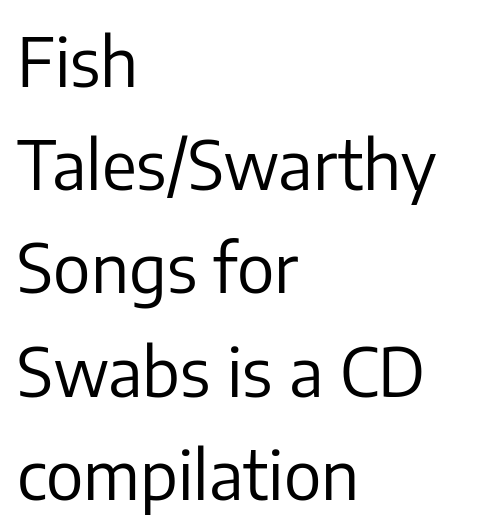
{"serif": "no", "italic": "no", "bold": "no", "weight": "regular", "width": "normal", "stroke_contrast": "low", "x_height": "medium", "monospaced": "no", "underline": "no", "align": "left", "line_spacing": "normal", "line_spacing_ratio": 1.54, "letter_spacing": "normal", "letter_spacing_em": 0.0, "glyph_px": 67}
